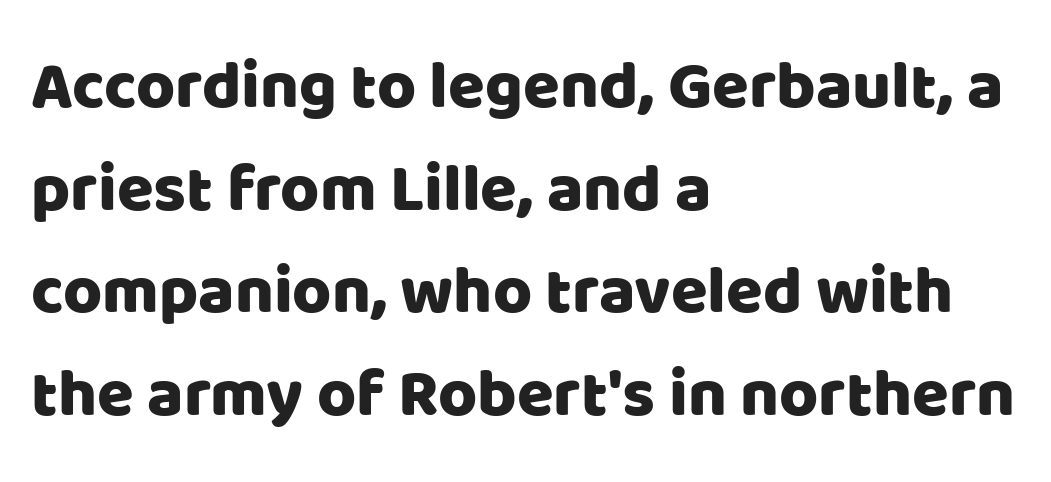
Q: Is the text italic (slanted)? A: No, it is upright.
Q: Is the typeface a serif or a sans-serif typeface? A: Sans-serif.
Q: Is the text underlined? A: No.
Q: How is the paragraph aligned? A: Left-aligned.
Q: Is the spacing between letters normal or unusually wide? A: Normal.
Q: Is the spacing between lines tight, normal or loose? A: Normal.
Q: Width (condensed, normal, or wide)? A: Normal.
Q: Stroke contrast? A: Low.
Q: x-height? A: Large.
Q: Monospaced? A: No.
